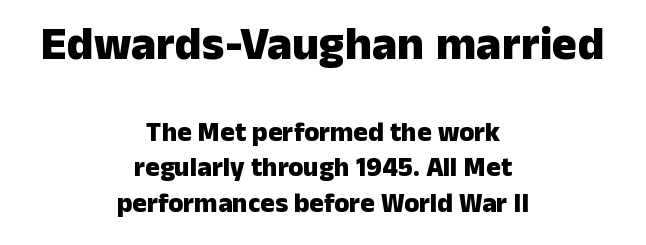
Size hierarchy here favors the leading block over the trailing one. This sample has the flowing, uneven cadence of proportional lettering. Plain, unruled lines of type. These lines sit exactly where default settings would place them.
